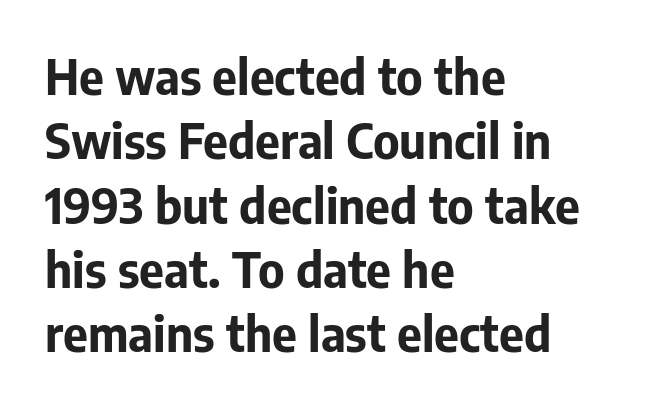
The image shows 48 px bold sans-serif type, upright; set left-aligned, normal line spacing (1.34x), normal letter spacing, not underlined; low stroke contrast and a medium x-height.
